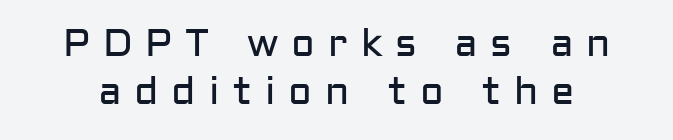
The image shows 39 px regular-weight sans-serif type, upright; set line spacing 1.22x, unusually wide letter spacing (+0.33 em), not underlined; low stroke contrast and a medium x-height.
